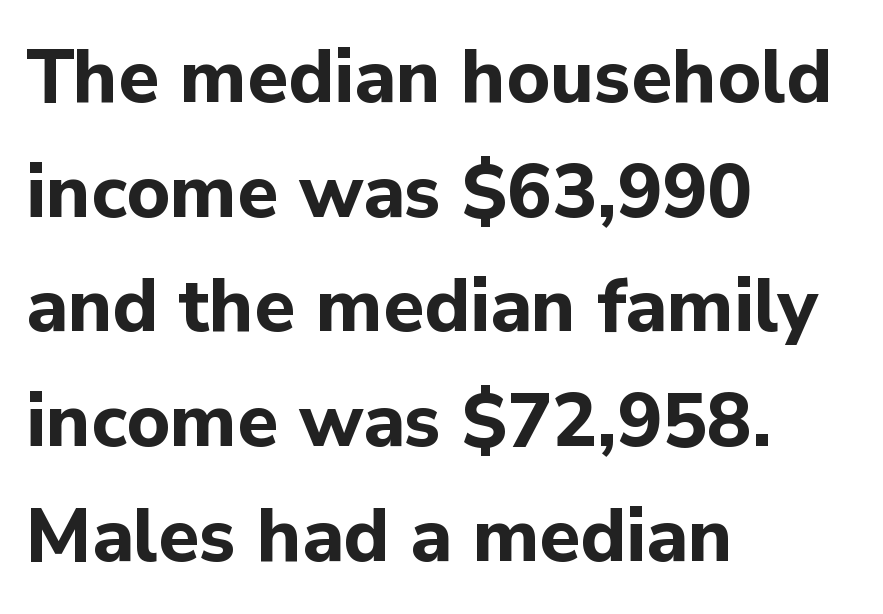
{"serif": "no", "italic": "no", "bold": "yes", "weight": "bold", "width": "normal", "stroke_contrast": "low", "x_height": "medium", "monospaced": "no", "underline": "no", "align": "left", "line_spacing": "normal", "line_spacing_ratio": 1.53, "letter_spacing": "normal", "letter_spacing_em": 0.0, "glyph_px": 75}
